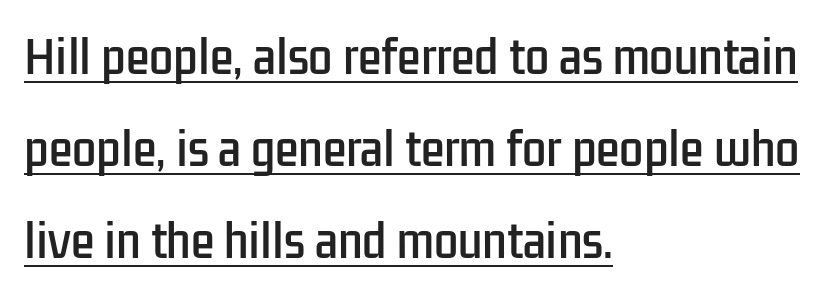
Q: Is the text italic (slanted)? A: No, it is upright.
Q: Is the typeface a serif or a sans-serif typeface? A: Sans-serif.
Q: Is the text underlined? A: Yes.
Q: How is the paragraph aligned? A: Left-aligned.
Q: Is the spacing between letters normal or unusually wide? A: Normal.
Q: Is the spacing between lines tight, normal or loose? A: Loose.
Q: Width (condensed, normal, or wide)? A: Condensed.
Q: Stroke contrast? A: Low.
Q: x-height? A: Medium.
Q: Monospaced? A: No.
